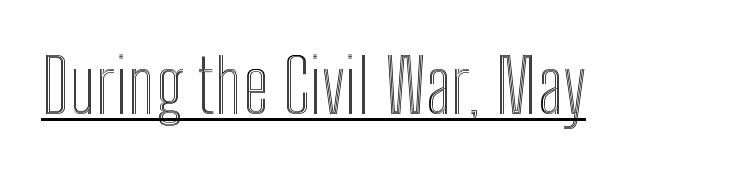
The letters advance in unequal steps, a hallmark of proportional type. In terms of posture, this sample is upright. Somebody hit Ctrl+U on this one — the words are underlined. Each word holds together tightly as a unit, with standard inter-letter gaps.
